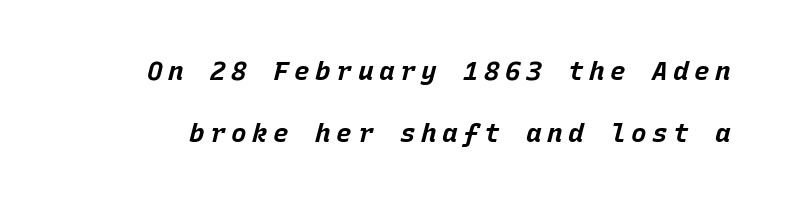
{"italic": "yes", "lean": "right", "slant_degrees": 15, "bold": "yes", "underline": "no", "line_spacing": "loose", "line_spacing_ratio": 2.39, "letter_spacing": "wide", "letter_spacing_em": 0.21, "glyph_px": 26}
